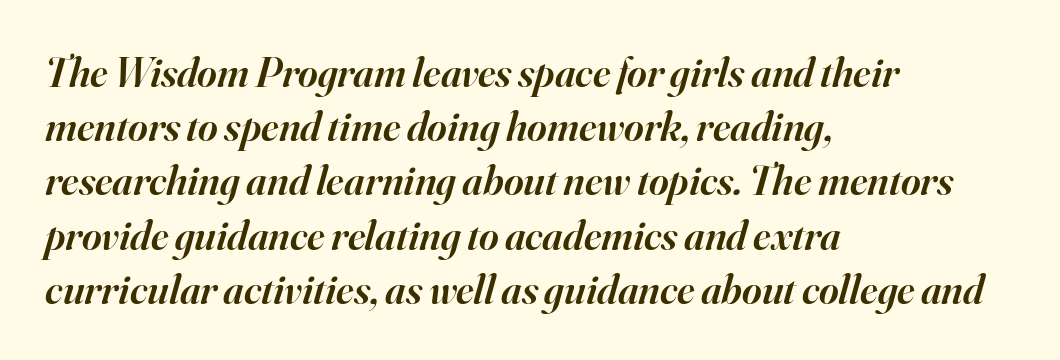
Q: Is the text bold? A: Semi-bold.
Q: Is the text italic (slanted)? A: Yes, it leans right by about 16 degrees.
Q: Is the typeface a serif or a sans-serif typeface? A: Serif.
Q: Is the text underlined? A: No.
Q: How is the paragraph aligned? A: Left-aligned.
Q: Is the spacing between letters normal or unusually wide? A: Normal.
Q: Is the spacing between lines tight, normal or loose? A: Normal.
Q: Width (condensed, normal, or wide)? A: Normal.
Q: Stroke contrast? A: High.
Q: x-height? A: Small.
Q: Monospaced? A: No.
